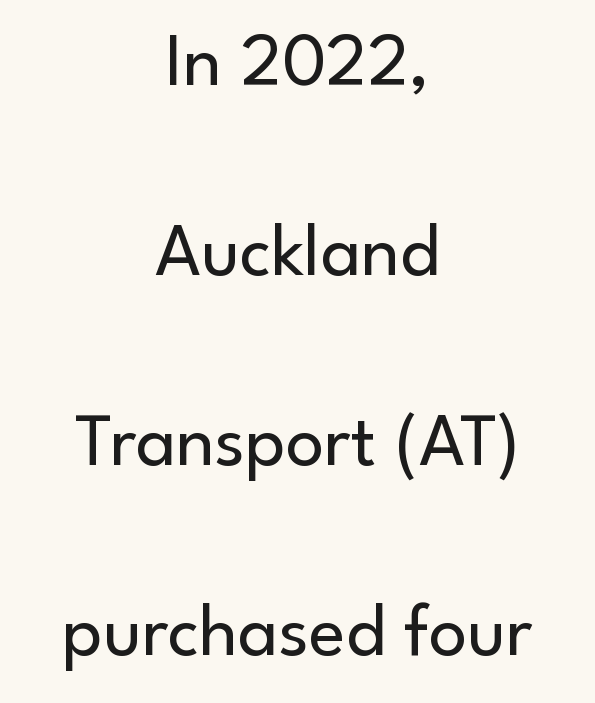
The image shows 76 px regular-weight sans-serif type, upright; set centered, loose line spacing (2.5x), normal letter spacing, not underlined; low stroke contrast and a small x-height.
